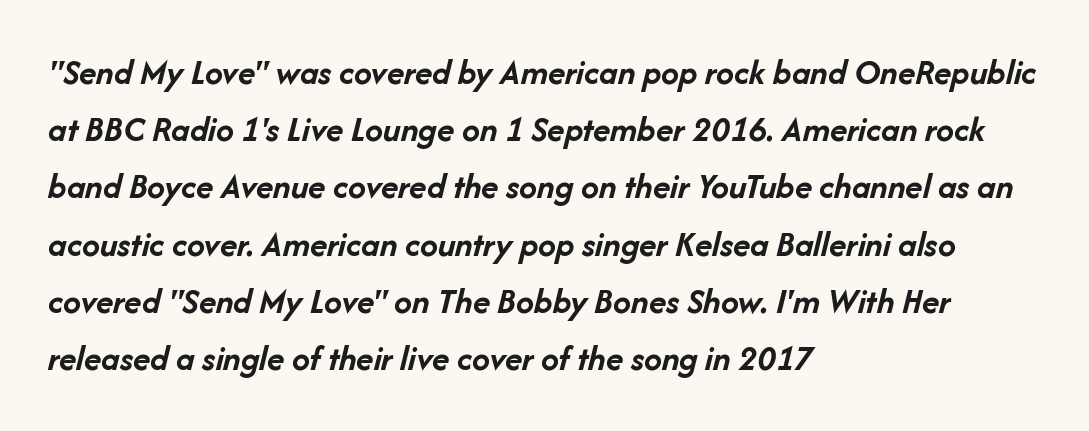
The image shows 36 px semibold type, italic (leaning right); set left-aligned, normal line spacing (1.59x), normal letter spacing, not underlined; low stroke contrast and a medium x-height.
